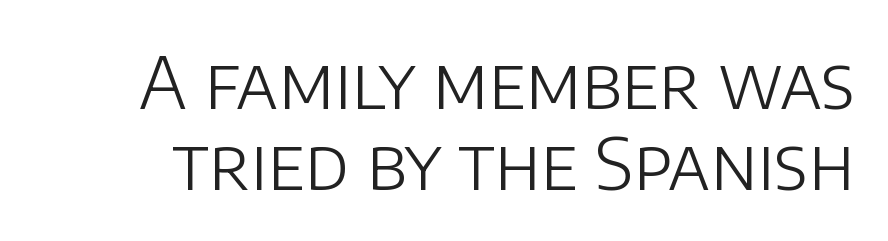
This sample has the flowing, uneven cadence of proportional lettering. Inter-character spacing is left at the font's built-in metrics. A quiet, ordinary-to-light weight characterises the typeface. The lettering stays uniformly vertical, giving the passage a roman look.
